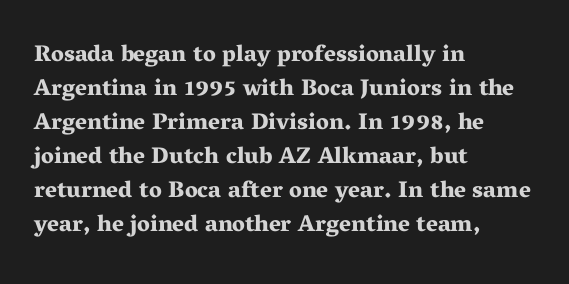
The strip under each line holds only bare page. How are the letters spaced? Ordinarily, with no added tracking. Line spacing here is normal. This rendering uses left alignment, leaving the right contour irregular. When letters stand straight like this, we call the style roman or upright. The rendering uses a bold face; every stroke is thick and dark.
